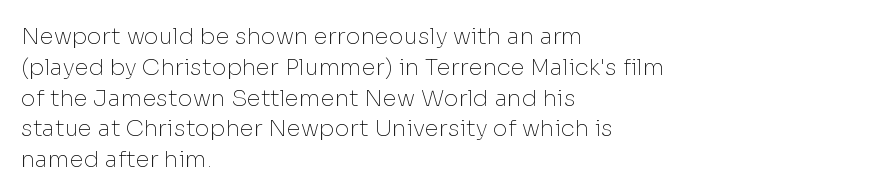
The image shows 23 px text type, upright; set left-aligned, normal line spacing (1.34x), normal letter spacing, not underlined.
